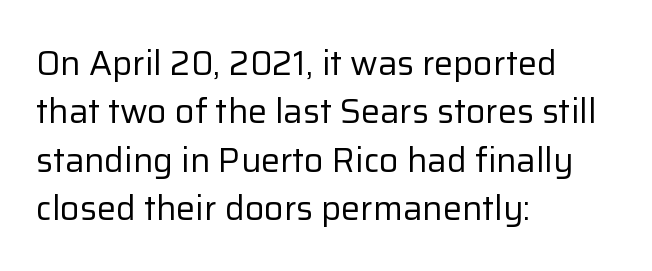
The image shows 34 px regular-weight sans-serif type, upright; set left-aligned, normal line spacing (1.42x), normal letter spacing, not underlined; low stroke contrast and a medium x-height.
